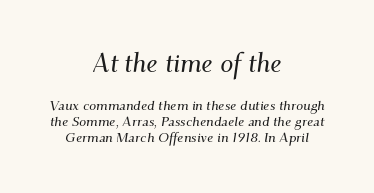
Q: Is the text italic (slanted)? A: Yes, it leans right by about 9 degrees.
Q: Is the text underlined? A: No.
Q: How is the paragraph aligned? A: Centered.
Q: Is the spacing between letters normal or unusually wide? A: Normal.
Q: Which block of text is set in a larger size, the first (top) or the second (bottom)? A: The first (top) one.
